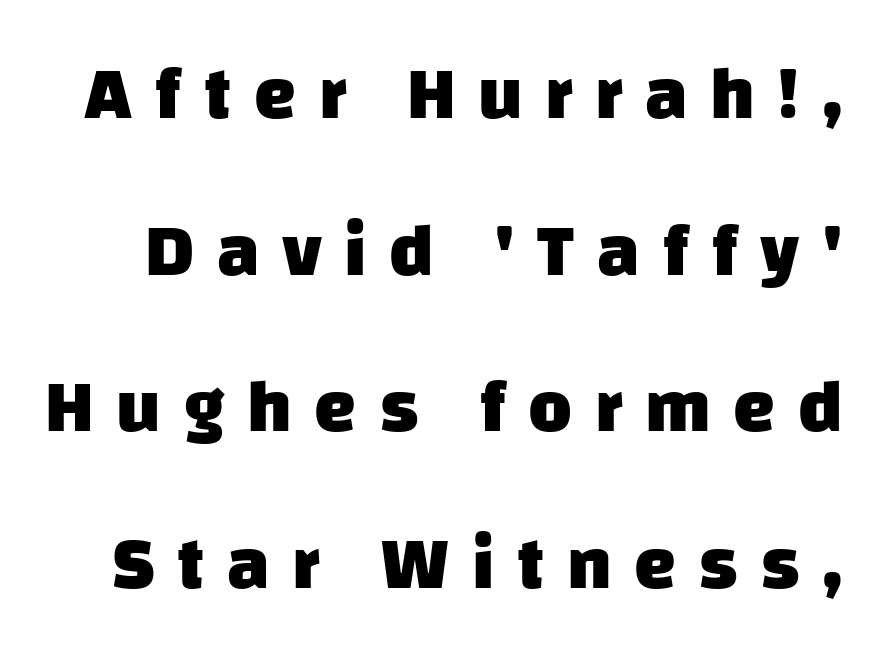
Heavy-handed strokes throughout: this text is bold. Nobody drew a line under any word here. The rendering uses natural spacing where letterforms have individual widths. Short note: letters widely spaced.
